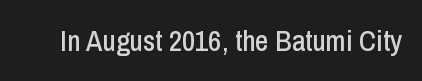
A typesetter would mark this as roman, not italic. The type is set solid horizontally, with unmodified tracking. Plain, unruled lines of type. The passage shown is typeset with a sans-serif family.
